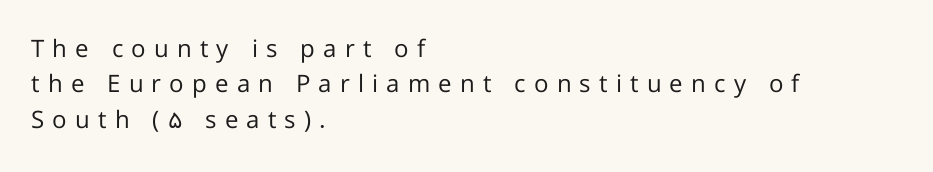
{"italic": "no", "bold": "no", "underline": "no", "align": "left", "line_spacing": "normal", "line_spacing_ratio": 1.47, "letter_spacing": "wide", "letter_spacing_em": 0.34, "glyph_px": 24}
